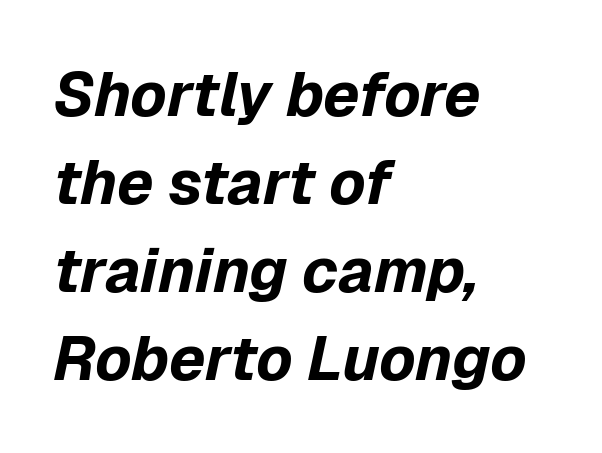
The image shows 62 px bold type, italic (leaning right); set left-aligned, normal line spacing (1.42x), normal letter spacing, not underlined; low stroke contrast and a medium x-height.
